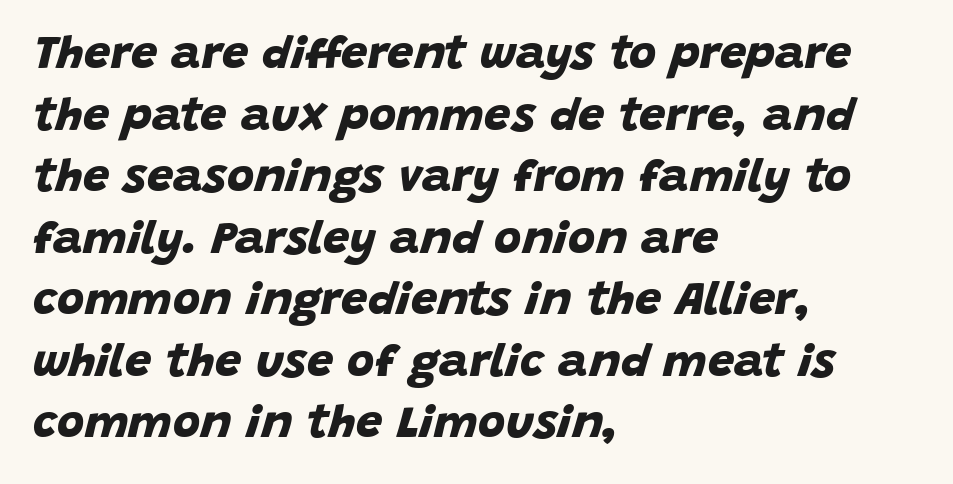
Is this a fixed-width face? No — the glyphs have proportional, varying widths. Unmarked baselines from the first word to the last. Notice how the passage keeps a crisp vertical edge on the left only. Unlike a traditional serif, this face leaves its strokes unadorned.
